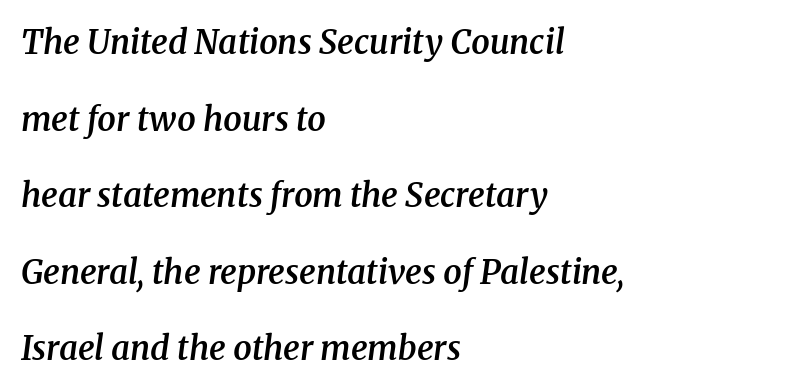
Each word holds together tightly as a unit, with standard inter-letter gaps. The passage shown is typed in a proportional face where columns would drift. Is the block centered? No — it sits flush against the left margin. Notice the strokes are somewhat thickened but not fully heavy: this is a semibold. Regarding leading, the lines here are spaced well apart. Lines of text with bare space underneath.
